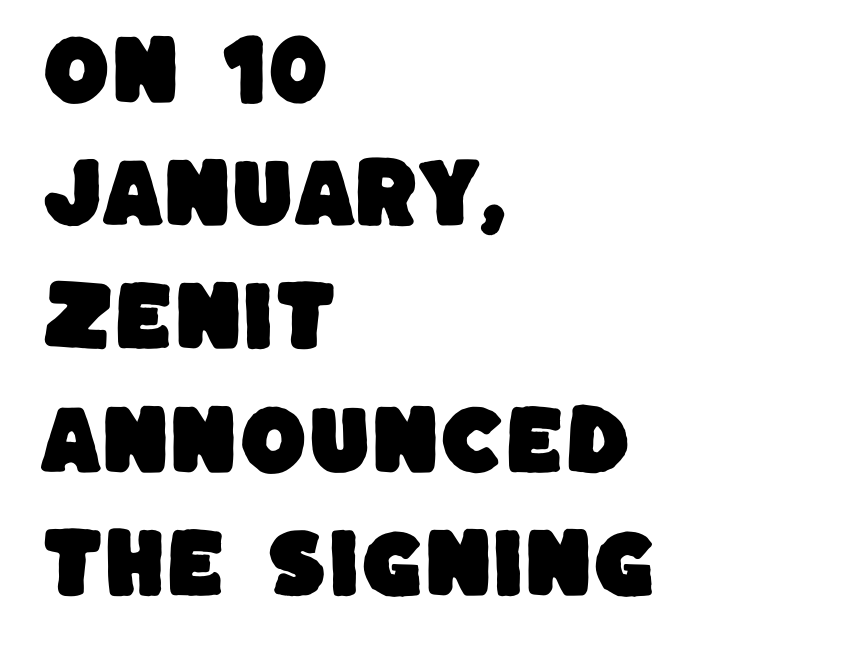
Q: Is the typeface a serif or a sans-serif typeface? A: Sans-serif.
Q: Is the text underlined? A: No.
Q: How is the paragraph aligned? A: Left-aligned.
Q: Is the spacing between letters normal or unusually wide? A: Normal.
Q: Is the spacing between lines tight, normal or loose? A: Normal.
Q: Width (condensed, normal, or wide)? A: Normal.
Q: Stroke contrast? A: Low.
Q: x-height? A: Large.
Q: Monospaced? A: No.
